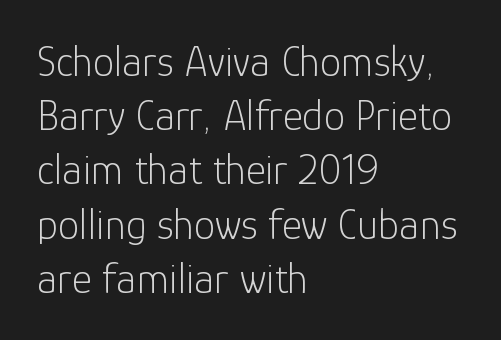
The image shows 43 px light sans-serif type, upright; set left-aligned, normal line spacing (1.26x), normal letter spacing, not underlined; low stroke contrast and a medium x-height.
